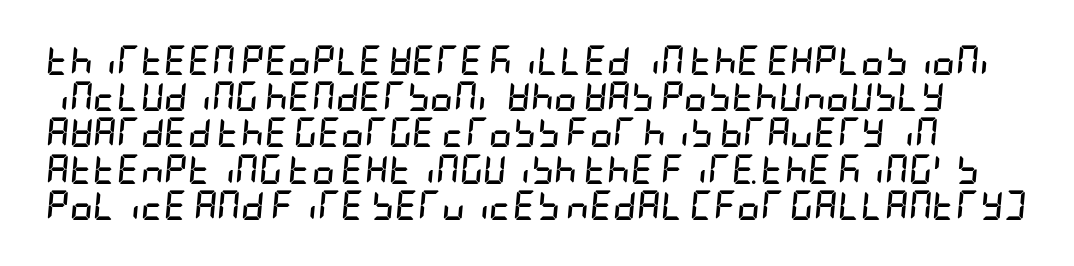
You'd pick this weight for a headline — it's a proper bold. Leading matches the norm, producing a regular column. The font's italic variant was chosen for this text. Tracking value appears to be zero — textbook default spacing. Clear beneath every line of the passage.
